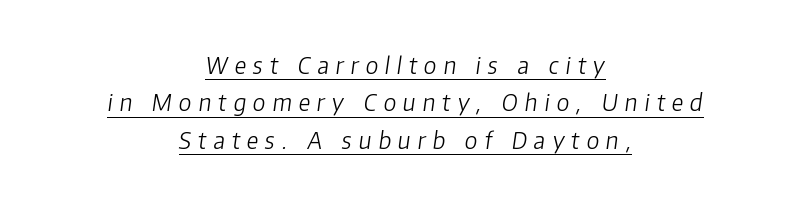
The image shows 23 px text type, italic (leaning right); set centered, normal line spacing (1.62x), unusually wide letter spacing (+0.3 em), underlined.
